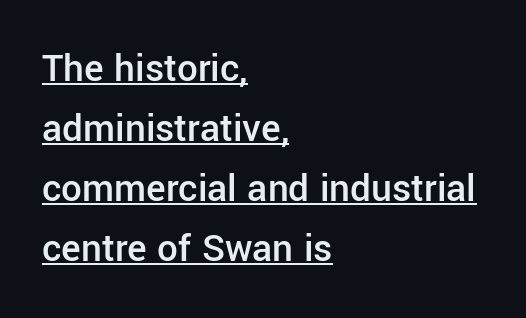
{"serif": "no", "italic": "no", "bold": "semi", "weight": "semibold", "width": "normal", "stroke_contrast": "low", "x_height": "medium", "monospaced": "no", "underline": "yes", "align": "left", "line_spacing": "normal", "line_spacing_ratio": 1.46, "letter_spacing": "normal", "letter_spacing_em": 0.0, "glyph_px": 41}
